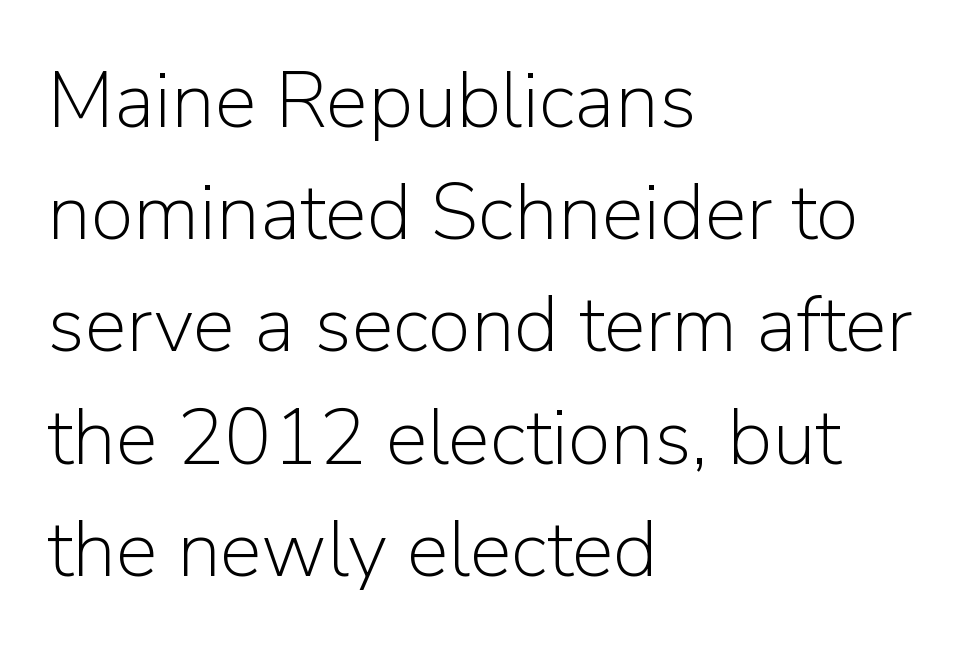
I'd call this a sans setting — the letters go barefoot. Is this a fixed-width face? No — the glyphs have proportional, varying widths. Each line starts at the same left margin while the right side varies. Bare-footed words on every line.
